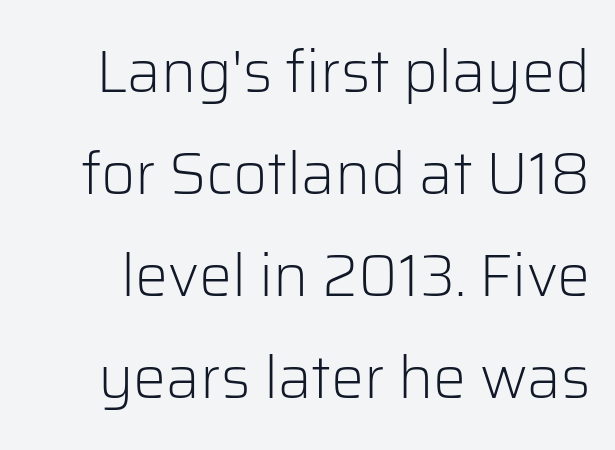
The image shows 59 px light sans-serif type, upright; set line spacing 1.73x, normal letter spacing, not underlined; low stroke contrast and a medium x-height.
